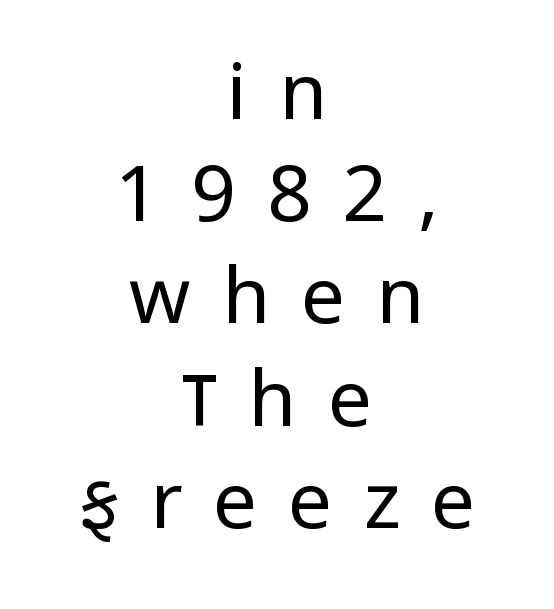
Q: Is the text bold? A: No.
Q: Is the text italic (slanted)? A: No, it is upright.
Q: Is the typeface a serif or a sans-serif typeface? A: Sans-serif.
Q: Is the text underlined? A: No.
Q: How is the paragraph aligned? A: Centered.
Q: Is the spacing between letters normal or unusually wide? A: Unusually wide.
Q: Is the spacing between lines tight, normal or loose? A: Normal.
Q: Width (condensed, normal, or wide)? A: Condensed.
Q: Stroke contrast? A: Low.
Q: x-height? A: Large.
Q: Monospaced? A: No.
